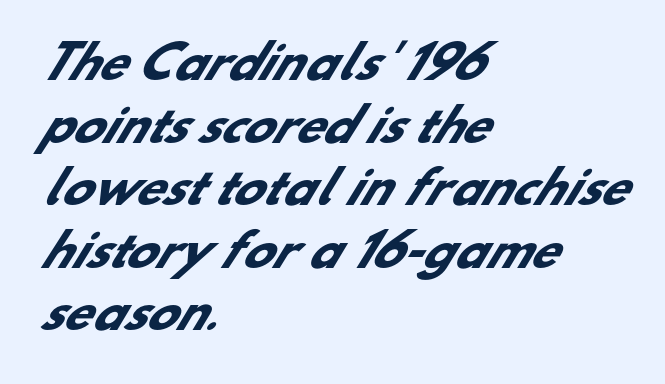
The vertical gap from one line to the next is medium. You could call the tracking neutral — neither tight nor loose. A classic flush-left, rag-right setting is used for this passage. As a designer I'd log this as weight 700, bold. Proportional: the letters do not fall into vertical columns. No word sits above an underline.
